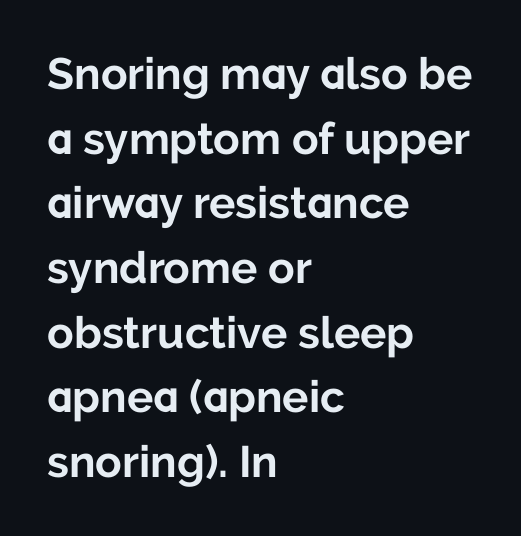
Spacing verdict: proportional, widths tailored to each character. Baseline-to-baseline distance is the conventional proportion of letter height. Is this a sans? Yes — the strokes have no serifs. A clean baseline with only descenders dipping below it. Layout note: lines flush left. The characters look thick and weighty, a clear bold.
